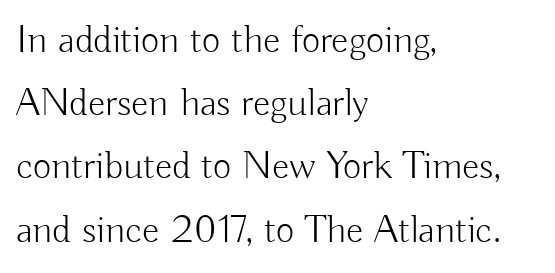
{"serif": "no", "italic": "no", "bold": "no", "weight": "light", "width": "normal", "stroke_contrast": "low", "x_height": "small", "monospaced": "no", "underline": "no", "align": "left", "line_spacing": "normal", "line_spacing_ratio": 1.58, "letter_spacing": "normal", "letter_spacing_em": 0.0, "glyph_px": 40}
